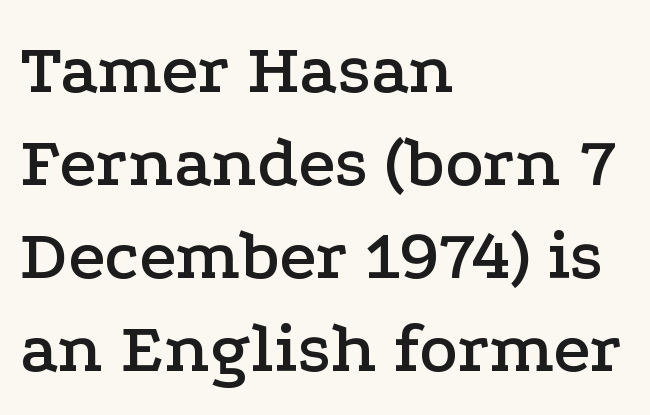
The passage is arranged the way most books set body copy — flush left. The font's upright variant was chosen for this text. Rows of type keep a routine distance in the vertical direction. Students, note that the glyphs here touch the page at normal intervals. The font family rendered here belongs to the serif group.
